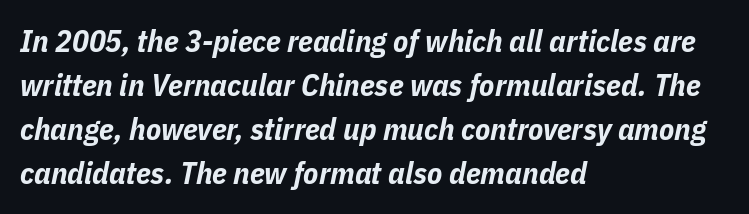
Q: Is the text bold? A: Yes.
Q: Is the text italic (slanted)? A: Yes, it leans right by about 11 degrees.
Q: Is the text underlined? A: No.
Q: How is the paragraph aligned? A: Left-aligned.
Q: Is the spacing between letters normal or unusually wide? A: Normal.
Q: Is the spacing between lines tight, normal or loose? A: Normal.
Q: Width (condensed, normal, or wide)? A: Condensed.
Q: Stroke contrast? A: Low.
Q: x-height? A: Medium.
Q: Monospaced? A: No.
